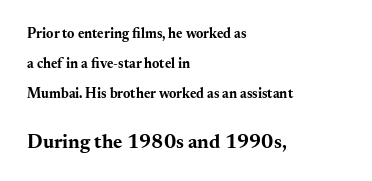
Q: Is the text bold? A: Yes.
Q: Is the text italic (slanted)? A: No, it is upright.
Q: Is the text underlined? A: No.
Q: How is the paragraph aligned? A: Left-aligned.
Q: Is the spacing between letters normal or unusually wide? A: Normal.
Q: Is the spacing between lines tight, normal or loose? A: Loose.
Q: Which block of text is set in a larger size, the first (top) or the second (bottom)? A: The second (bottom) one.
